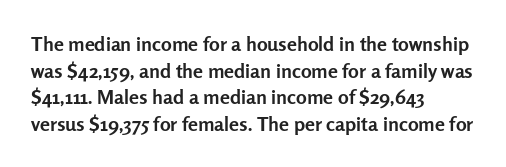
{"italic": "no", "bold": "yes", "underline": "no", "align": "left", "line_spacing": "normal", "line_spacing_ratio": 1.33, "letter_spacing": "normal", "letter_spacing_em": 0.0, "glyph_px": 20}
